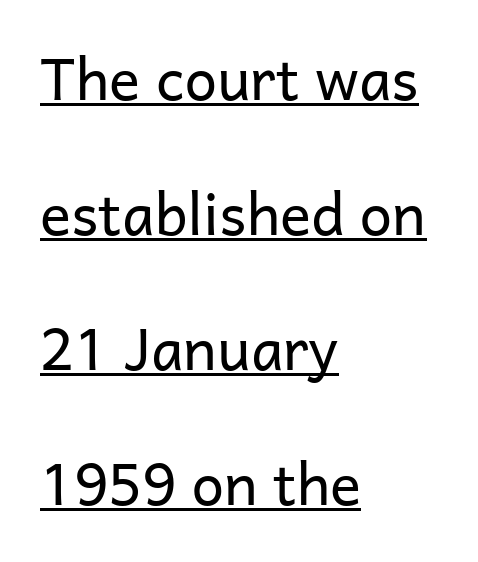
The image shows 58 px regular-weight sans-serif type, upright; set left-aligned, loose line spacing (2.33x), normal letter spacing, underlined; low stroke contrast and a medium x-height.
